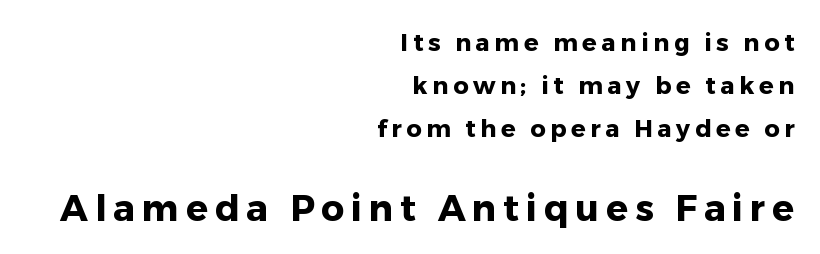
The image shows 36 px heavy sans-serif type, upright; set right-aligned, line spacing 1.79x, not underlined; the second (bottom) block is 1.5x larger; low stroke contrast and a medium x-height.
